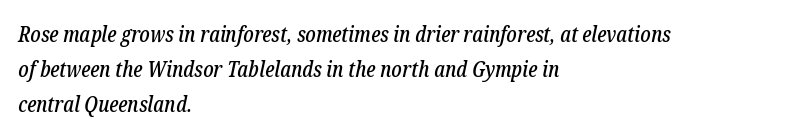
The image shows 22 px text type, italic (leaning right); set left-aligned, normal line spacing (1.59x), normal letter spacing, not underlined.
